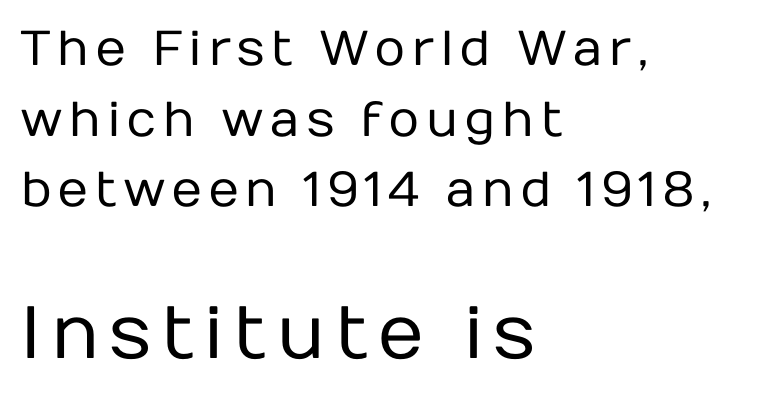
Q: Is the text bold? A: No.
Q: Is the text italic (slanted)? A: No, it is upright.
Q: Is the typeface a serif or a sans-serif typeface? A: Sans-serif.
Q: Is the text underlined? A: No.
Q: How is the paragraph aligned? A: Left-aligned.
Q: Is the spacing between lines tight, normal or loose? A: Normal.
Q: Which block of text is set in a larger size, the first (top) or the second (bottom)? A: The second (bottom) one.
Q: Width (condensed, normal, or wide)? A: Normal.
Q: Stroke contrast? A: Low.
Q: x-height? A: Medium.
Q: Monospaced? A: No.
